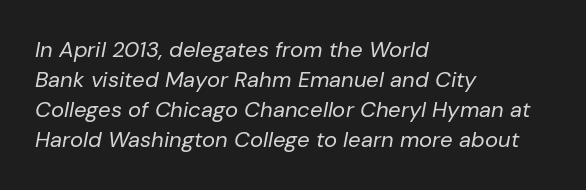
{"italic": "yes", "lean": "right", "slant_degrees": 10, "bold": "no", "underline": "no", "align": "left", "line_spacing": "normal", "line_spacing_ratio": 1.37, "letter_spacing": "normal", "letter_spacing_em": 0.0, "glyph_px": 22}
